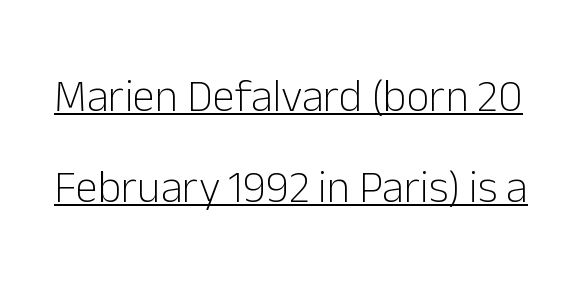
Does a line run under the words? Yes, clearly. These lines were composed using upright roman letters. Proportional: the letters do not fall into vertical columns. Typographically, this falls in the sans-serif category. These lines stand farther apart than default settings would place them. The letters look calm and open, with moderate or lighter stems.
